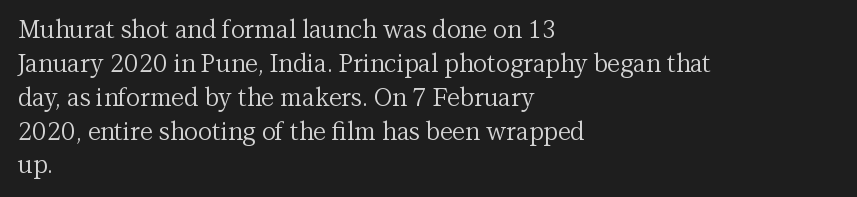
Decoration check: the copy has no underline. Teacher's note: observe the even left margin — that is flush-left alignment. Interline gaps are of average width in this sample. No chunkiness to these letters — they're not bold. These lines were composed using upright roman letters.
